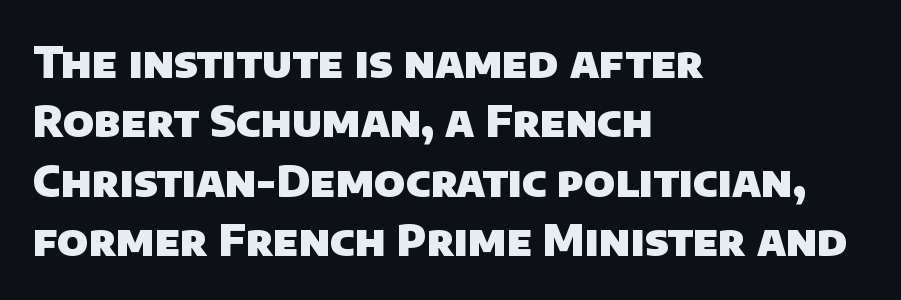
Descenders hang freely into open space. Quick note: interline space is typical. Note the varied advance widths — an 'i' is clearly narrower than an 'm'. The text was rendered using a sans face with plain stroke endings. Short and long lines alike share a common starting point at left.
